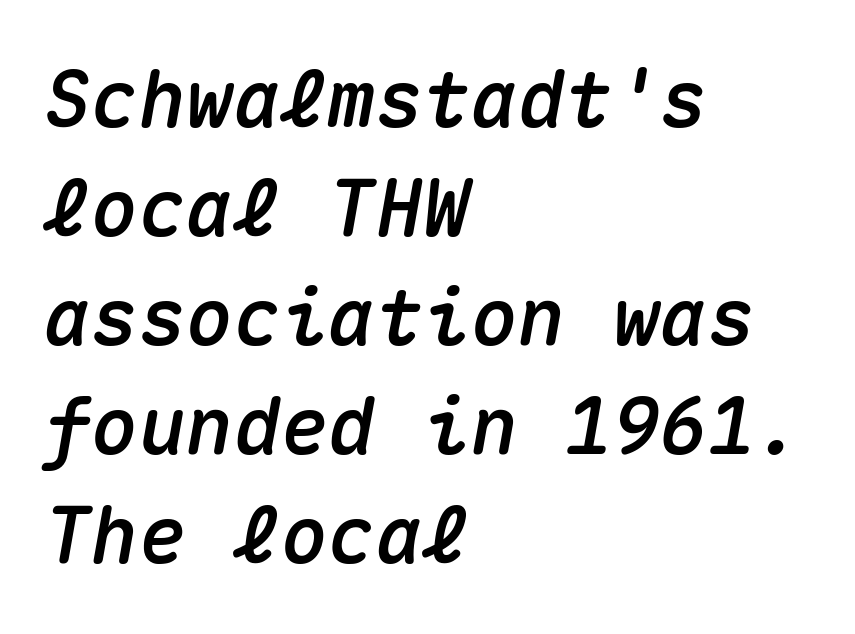
Q: Is the text italic (slanted)? A: Yes, it leans right by about 10 degrees.
Q: Is the text underlined? A: No.
Q: How is the paragraph aligned? A: Left-aligned.
Q: Is the spacing between letters normal or unusually wide? A: Normal.
Q: Is the spacing between lines tight, normal or loose? A: Normal.
Q: Width (condensed, normal, or wide)? A: Normal.
Q: Stroke contrast? A: Medium.
Q: x-height? A: Medium.
Q: Monospaced? A: Yes.
